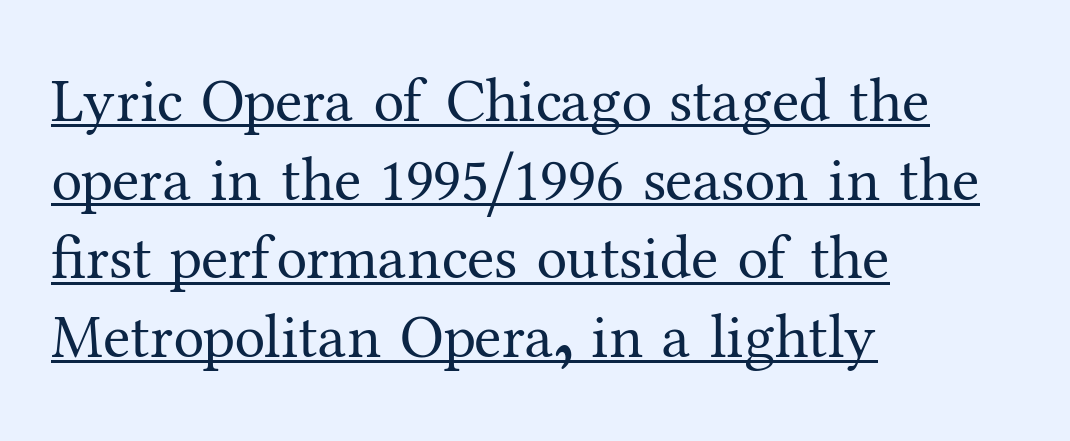
Q: Is the text bold? A: No.
Q: Is the text italic (slanted)? A: No, it is upright.
Q: Is the typeface a serif or a sans-serif typeface? A: Serif.
Q: Is the text underlined? A: Yes.
Q: How is the paragraph aligned? A: Left-aligned.
Q: Is the spacing between letters normal or unusually wide? A: Normal.
Q: Is the spacing between lines tight, normal or loose? A: Normal.
Q: Width (condensed, normal, or wide)? A: Normal.
Q: Stroke contrast? A: Medium.
Q: x-height? A: Medium.
Q: Monospaced? A: No.
